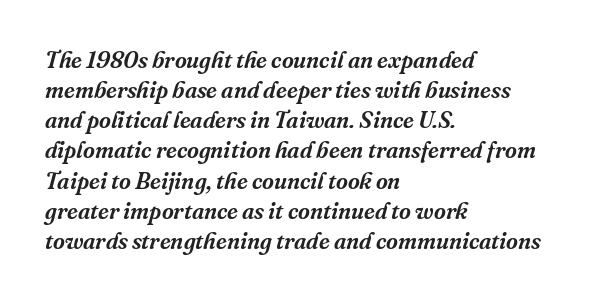
The image shows 23 px text type, italic (leaning right); set left-aligned, normal line spacing (1.31x), normal letter spacing, not underlined.
